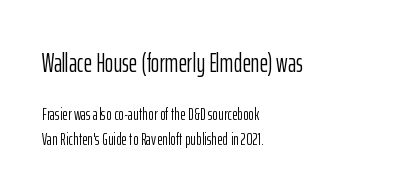
{"italic": "no", "bold": "no", "underline": "no", "align": "left", "line_spacing": "normal", "line_spacing_ratio": 1.44, "letter_spacing": "normal", "letter_spacing_em": 0.0, "larger_block": "first", "size_ratio": 1.53, "glyph_px": 26}
